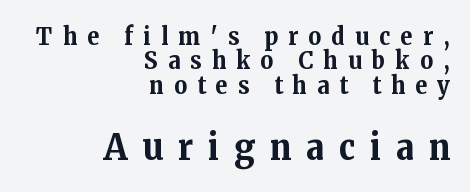
Here the designer chose a conventional face with non-uniform glyph widths. The lines in this sample share a right terminus and differ only in where they begin. Interline gaps are noticeably narrow in this sample. Its strokes are broad and dark, the hallmark of bold type.
